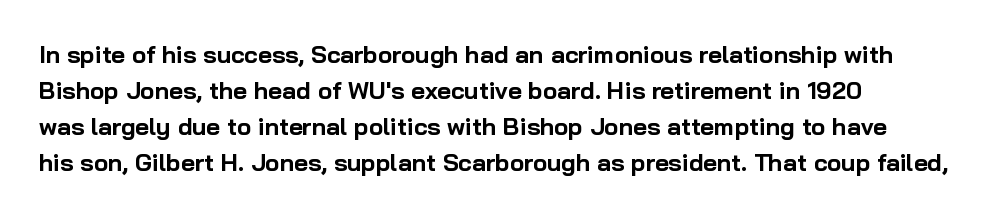
The image shows 24 px bold type, upright; set left-aligned, normal line spacing (1.5x), normal letter spacing, not underlined.
